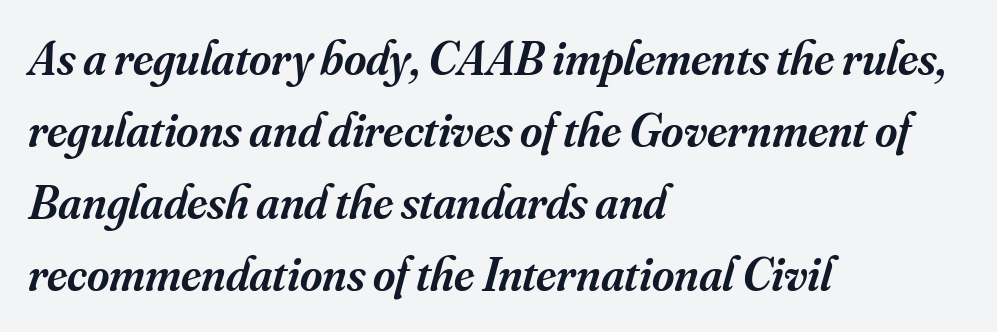
Q: Is the text bold? A: Semi-bold.
Q: Is the text italic (slanted)? A: Yes, it leans right by about 16 degrees.
Q: Is the typeface a serif or a sans-serif typeface? A: Serif.
Q: Is the text underlined? A: No.
Q: How is the paragraph aligned? A: Left-aligned.
Q: Is the spacing between letters normal or unusually wide? A: Normal.
Q: Is the spacing between lines tight, normal or loose? A: Normal.
Q: Width (condensed, normal, or wide)? A: Normal.
Q: Stroke contrast? A: Medium.
Q: x-height? A: Small.
Q: Monospaced? A: No.
